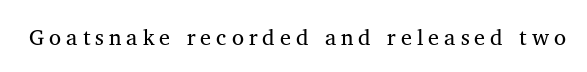
The image shows 22 px text type, upright; set unusually wide letter spacing (+0.23 em), not underlined.
